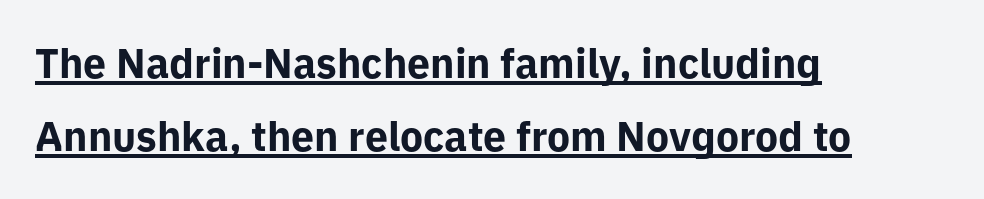
{"serif": "no", "italic": "no", "bold": "yes", "weight": "bold", "width": "normal", "stroke_contrast": "low", "x_height": "medium", "monospaced": "no", "underline": "yes", "align": "left", "line_spacing_ratio": 1.79, "letter_spacing": "normal", "letter_spacing_em": 0.0, "glyph_px": 41}
